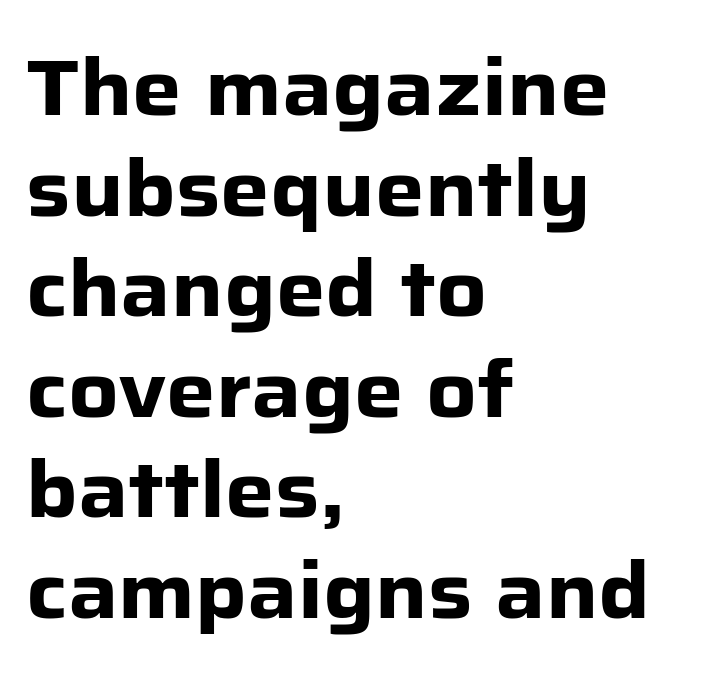
The type family on display is of the sans-serif kind. Honestly, the letter spacing is just normal — you wouldn't notice it. The gap between lines stays unmarked. The face used here is proportionally spaced, like ordinary book or web type.
